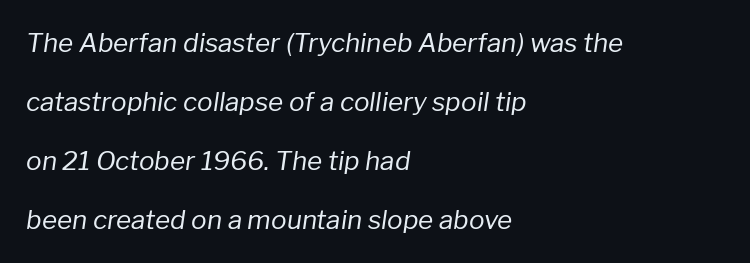
The image shows 26 px text type, italic (leaning right); set left-aligned, loose line spacing (2.27x), normal letter spacing, not underlined.
